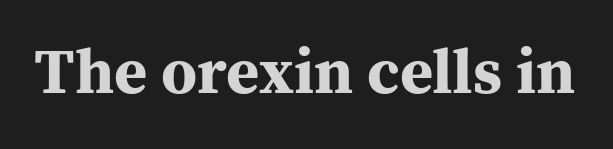
{"serif": "yes", "italic": "no", "bold": "yes", "weight": "bold", "width": "normal", "stroke_contrast": "medium", "x_height": "medium", "monospaced": "no", "underline": "no", "letter_spacing": "normal", "letter_spacing_em": 0.0, "glyph_px": 64}
